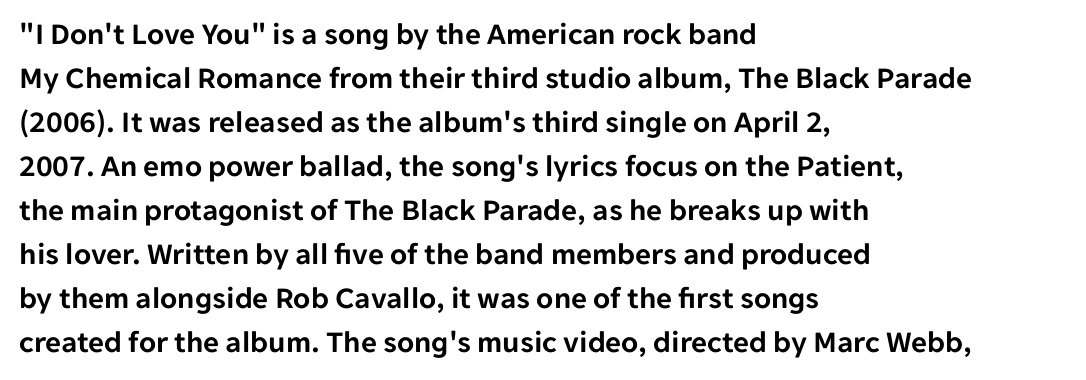
{"serif": "no", "italic": "no", "width": "normal", "stroke_contrast": "low", "x_height": "medium", "monospaced": "no", "underline": "no", "align": "left", "line_spacing": "normal", "line_spacing_ratio": 1.42, "letter_spacing": "normal", "letter_spacing_em": 0.0, "glyph_px": 31}
